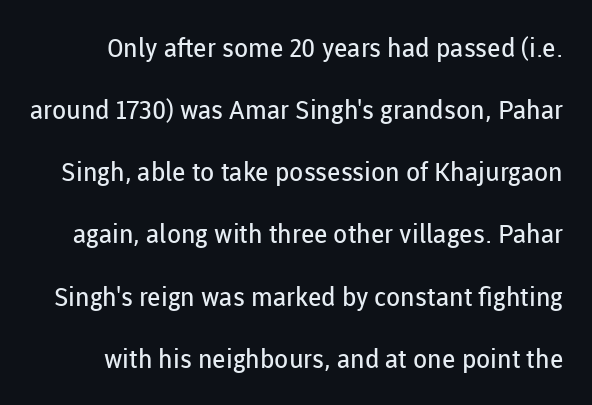
Q: Is the text bold? A: No.
Q: Is the text italic (slanted)? A: No, it is upright.
Q: Is the text underlined? A: No.
Q: Is the spacing between letters normal or unusually wide? A: Normal.
Q: Is the spacing between lines tight, normal or loose? A: Loose.
